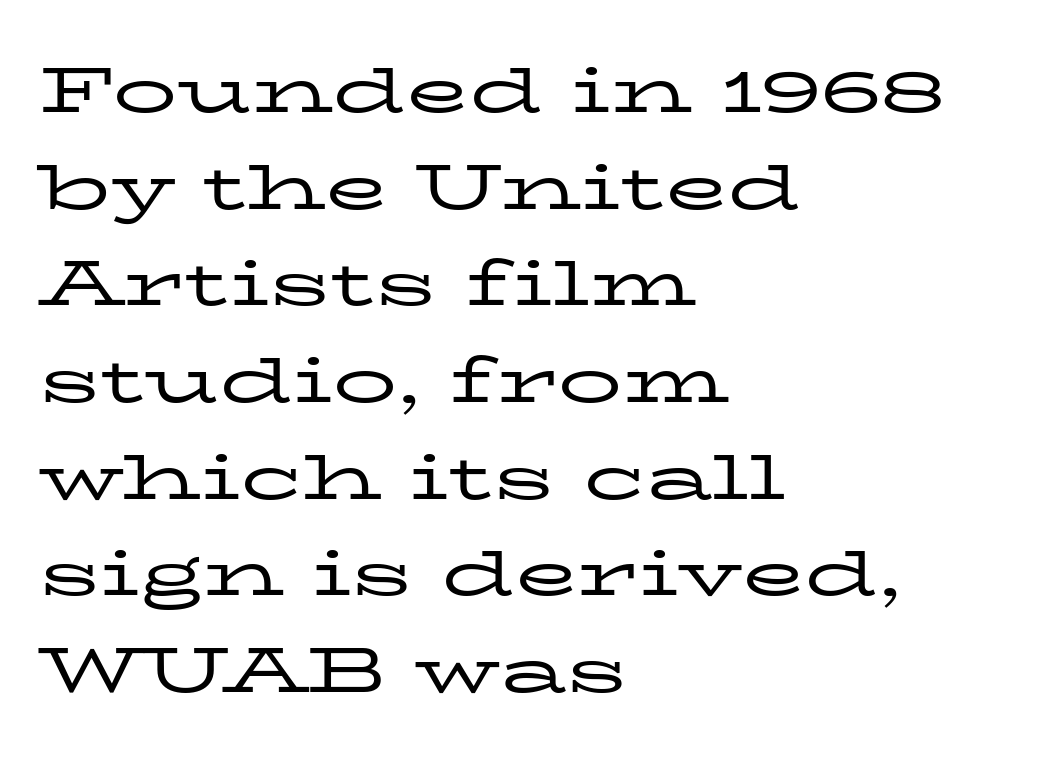
The image shows 64 px regular-weight, wide serif type, upright; set left-aligned, normal line spacing (1.51x), normal letter spacing, not underlined; low stroke contrast and a medium x-height.
